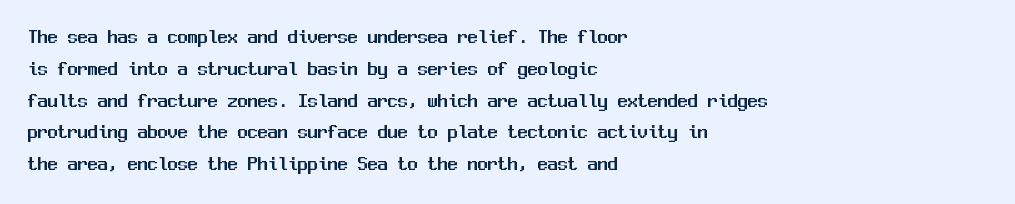
Q: Is the text italic (slanted)? A: No, it is upright.
Q: Is the text underlined? A: No.
Q: How is the paragraph aligned? A: Left-aligned.
Q: Is the spacing between letters normal or unusually wide? A: Normal.
Q: Is the spacing between lines tight, normal or loose? A: Normal.
